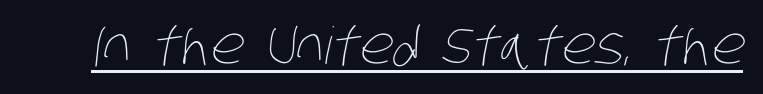
Stem width sits at or under what a default text font uses. Emphasis is given by a line drawn under the lettering. These lines are rendered in a variable-pitch font. Observe the ordinary spacing: letters are neighbours, not strangers.
